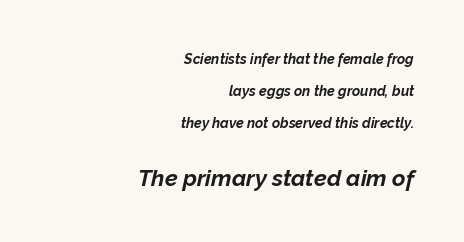
The face used here has a pronounced slope to its letters. The glyphs are unaccompanied by any horizontal stroke below them. Heft: maximum for text — a bold. The vertical gap from one line to the next is large.
